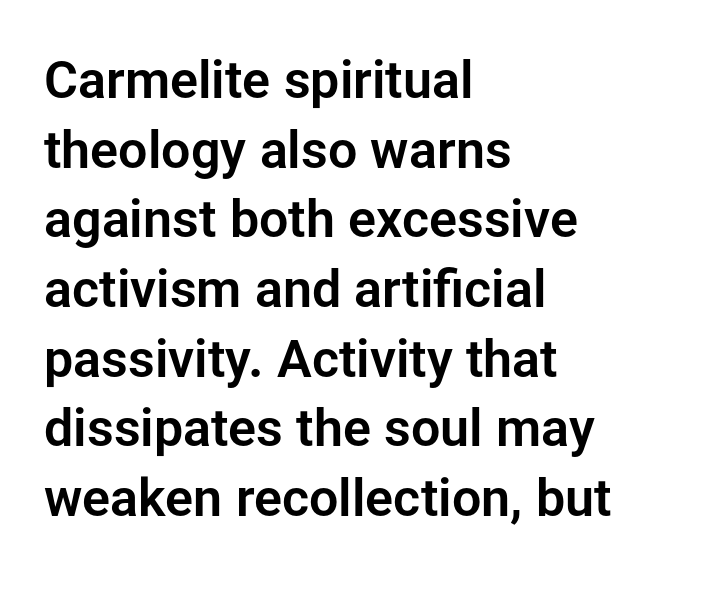
The face used here is a sans, in the tradition of grotesques and geometrics. Evenly set lines give the paragraph a standard silhouette. Do the characters align in a grid? No, the font is proportional. These lines stack with their left ends in a neat column. Glyph-to-glyph distance matches everyday printed text.
